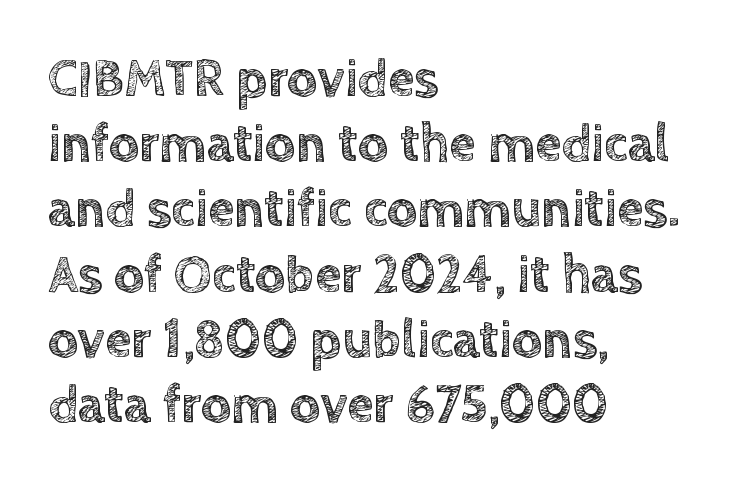
The image shows 53 px text type, upright; set left-aligned, line spacing 1.23x, normal letter spacing, not underlined; a large x-height.
